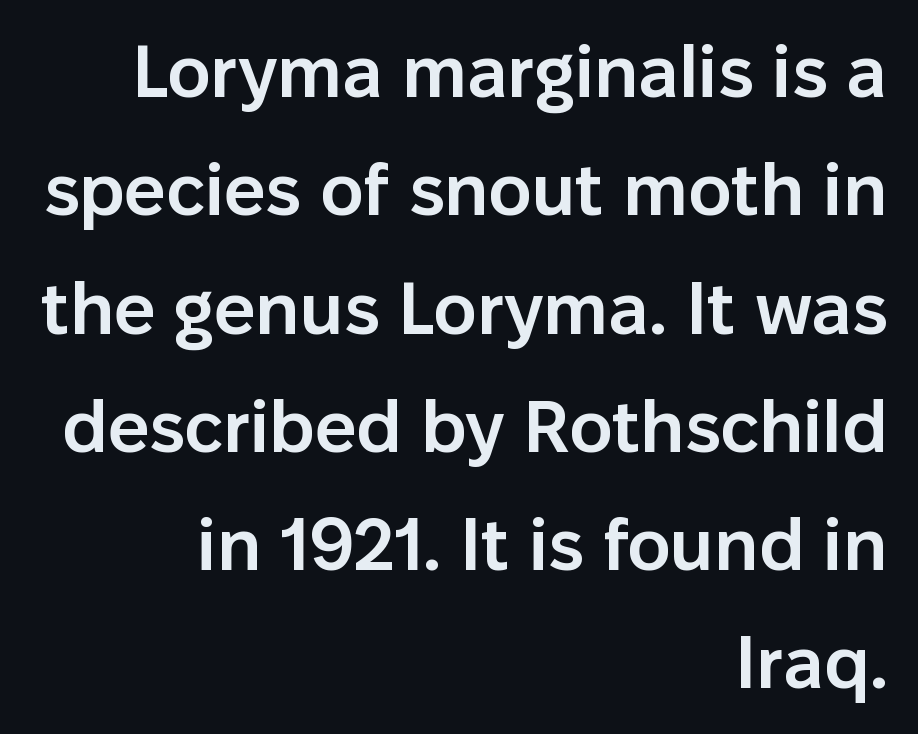
Spacing verdict: proportional, widths tailored to each character. Every stem runs plumb, perpendicular to the baseline. The passage shown is not underscored anywhere. Tracking value appears to be zero — textbook default spacing. Rows of type keep a routine distance in the vertical direction.
